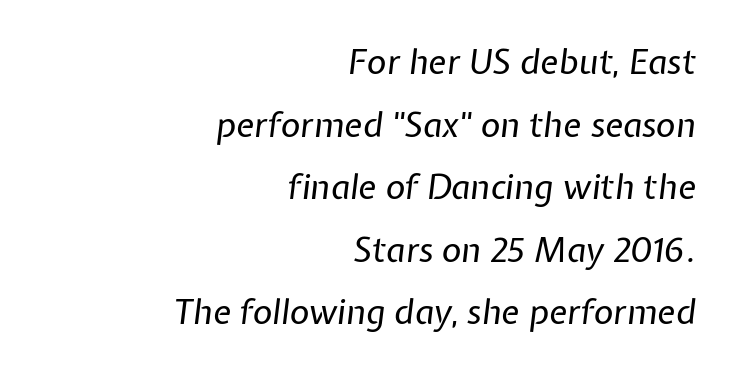
The image shows 34 px regular-weight type, italic (leaning right); set right-aligned, line spacing 1.84x, normal letter spacing, not underlined; low stroke contrast and a medium x-height.
